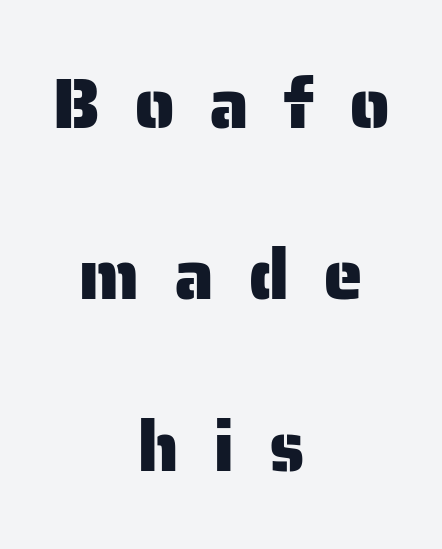
{"serif": "no", "italic": "no", "width": "normal", "stroke_contrast": "low", "x_height": "medium", "monospaced": "no", "underline": "no", "align": "center", "line_spacing": "loose", "line_spacing_ratio": 2.38, "letter_spacing": "wide", "letter_spacing_em": 0.47, "glyph_px": 72}
